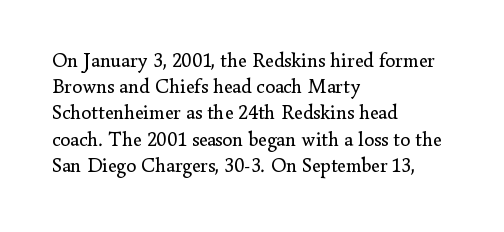
{"italic": "no", "bold": "no", "underline": "no", "align": "left", "line_spacing": "normal", "line_spacing_ratio": 1.31, "letter_spacing": "normal", "letter_spacing_em": 0.0, "glyph_px": 20}
